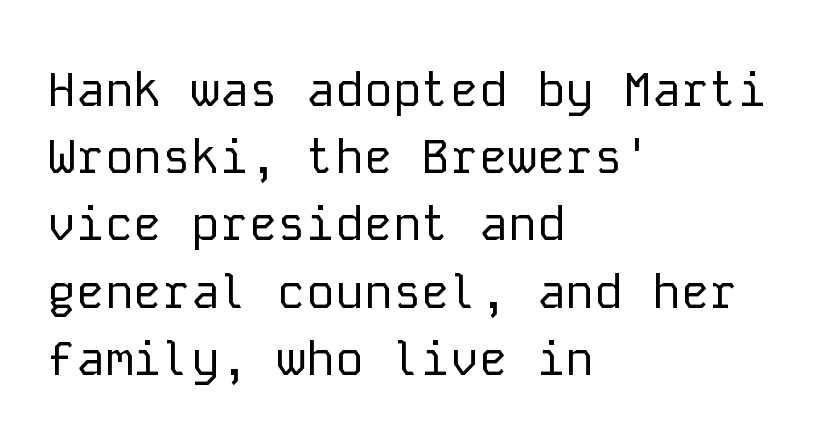
Q: Is the text bold? A: No.
Q: Is the text italic (slanted)? A: No, it is upright.
Q: Is the typeface a serif or a sans-serif typeface? A: Sans-serif.
Q: Is the text underlined? A: No.
Q: How is the paragraph aligned? A: Left-aligned.
Q: Is the spacing between letters normal or unusually wide? A: Normal.
Q: Is the spacing between lines tight, normal or loose? A: Normal.
Q: Width (condensed, normal, or wide)? A: Normal.
Q: Stroke contrast? A: Low.
Q: x-height? A: Medium.
Q: Monospaced? A: Yes.
